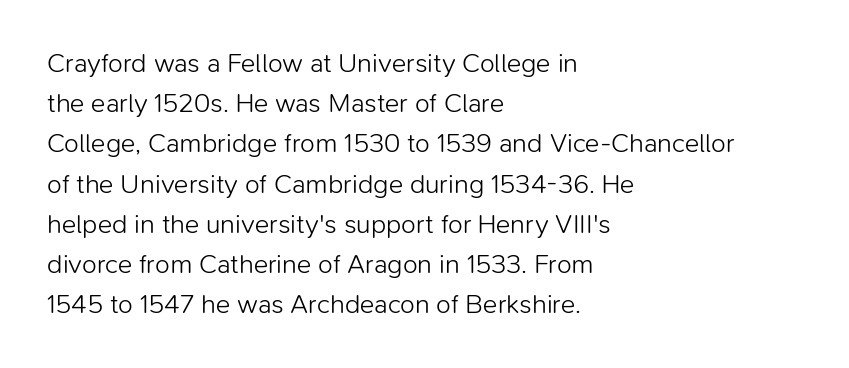
{"italic": "no", "bold": "no", "underline": "no", "align": "left", "line_spacing": "normal", "line_spacing_ratio": 1.49, "letter_spacing": "normal", "letter_spacing_em": 0.0, "glyph_px": 27}
